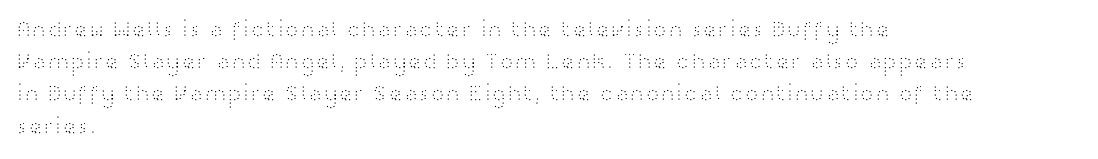
Regarding leading, the lines here are spaced in the standard way. The setting favours the left margin, as ordinary paragraphs usually do. The typeface has the unassuming heft of standard copy or less. The tracking reads as untouched default to a designer's eye. Type without underlining. Vertical strokes here are truly vertical.
